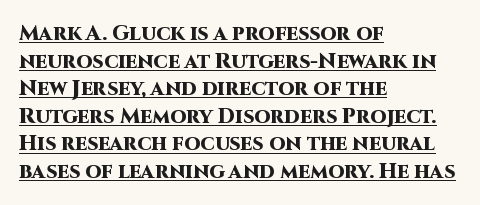
If you drew a line through each stem, it would be perfectly vertical. The specimen includes a rule beneath the text block's lines. Thick stems and heavy bowls — unmistakably bold. Typeset ragged right — the left edge is the straight one. The lines sit at an ordinary, default distance from one another. A typesetter would call this zero additional tracking.
